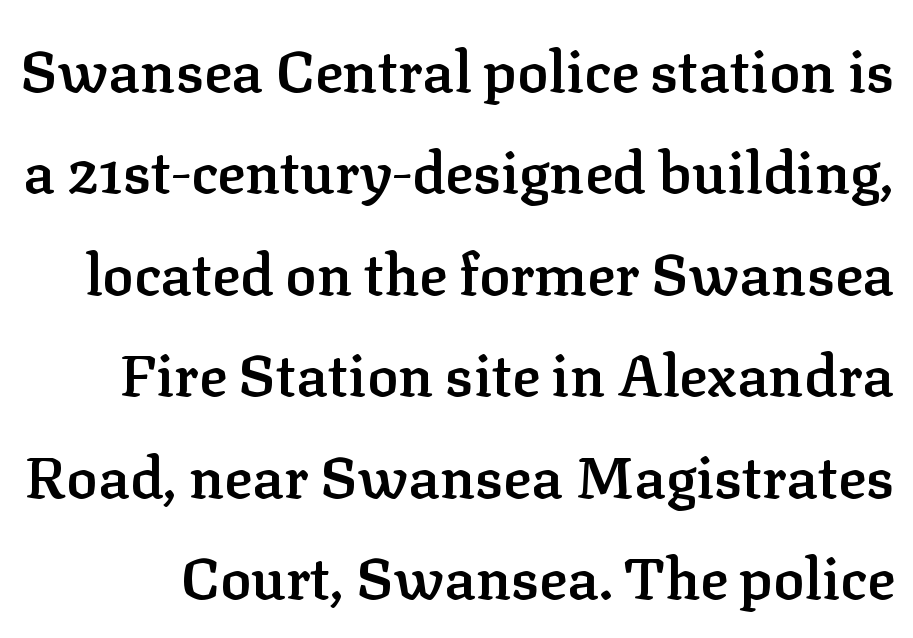
{"serif": "yes", "italic": "no", "bold": "semi", "weight": "semibold", "width": "normal", "stroke_contrast": "low", "x_height": "medium", "monospaced": "no", "underline": "no", "line_spacing_ratio": 1.75, "letter_spacing": "normal", "letter_spacing_em": 0.0, "glyph_px": 58}
